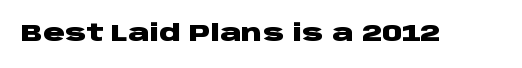
The image shows 24 px bold type, upright; set normal letter spacing, not underlined.
